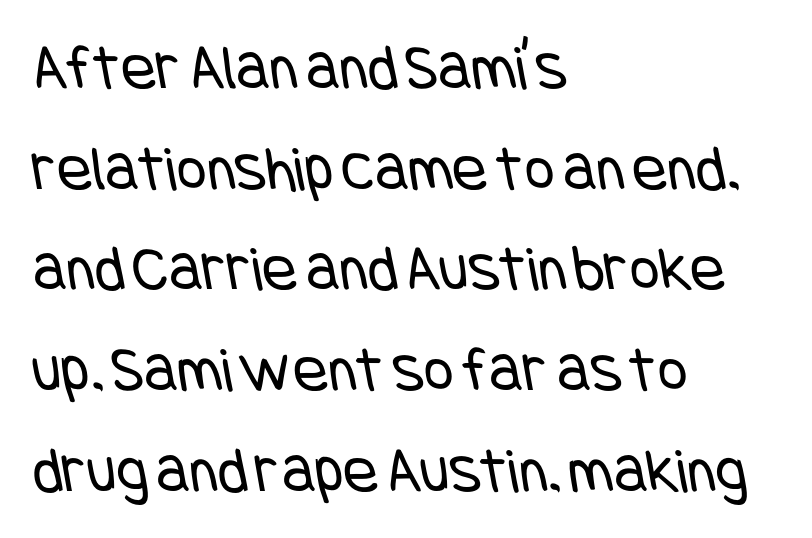
{"serif": "no", "bold": "no", "weight": "regular", "width": "condensed", "stroke_contrast": "low", "x_height": "large", "underline": "no", "align": "left", "line_spacing": "normal", "line_spacing_ratio": 1.55, "letter_spacing": "normal", "letter_spacing_em": 0.0, "glyph_px": 65}
